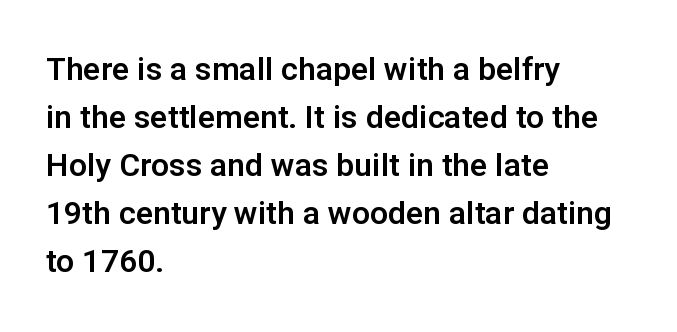
{"serif": "no", "italic": "no", "width": "normal", "stroke_contrast": "low", "x_height": "medium", "monospaced": "no", "underline": "no", "align": "left", "line_spacing": "normal", "line_spacing_ratio": 1.5, "letter_spacing": "normal", "letter_spacing_em": 0.0, "glyph_px": 32}
